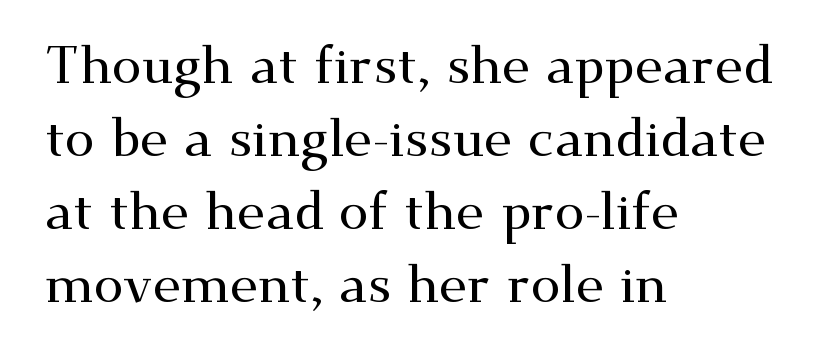
Horizontal bands of white between lines are of average thickness. The typesetter chose a ragged-right arrangement here. Spacing verdict: proportional, widths tailored to each character. Is this a sans? No — the strokes have serifs.
